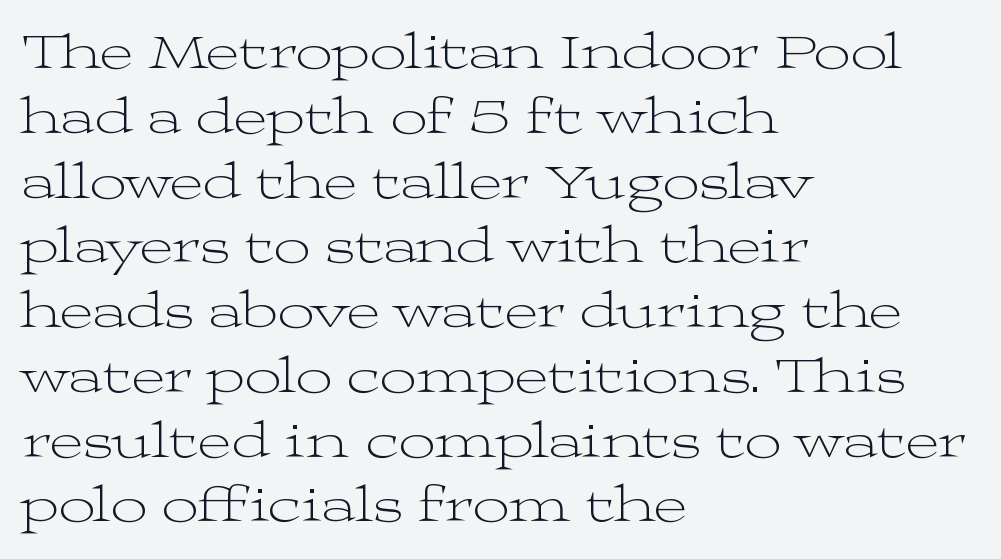
{"serif": "yes", "italic": "no", "bold": "no", "weight": "light", "width": "wide", "stroke_contrast": "medium", "x_height": "medium", "monospaced": "no", "underline": "no", "align": "left", "line_spacing": "normal", "line_spacing_ratio": 1.27, "letter_spacing": "normal", "letter_spacing_em": 0.0, "glyph_px": 51}
